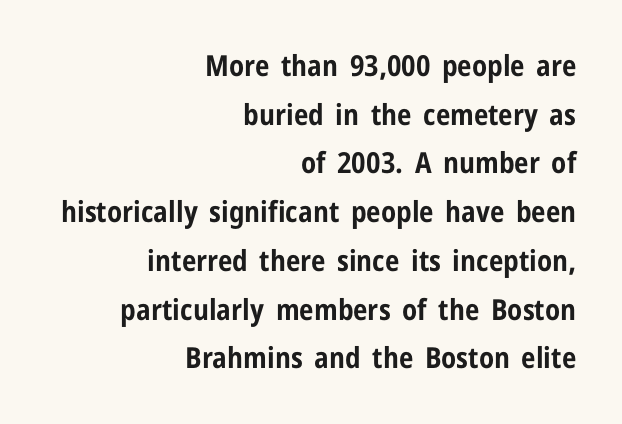
A typesetter would call this zero additional tracking. Honestly, there is no underline to notice here at all. Type style note: lacks serifs. Where is the straight margin? On the right.
